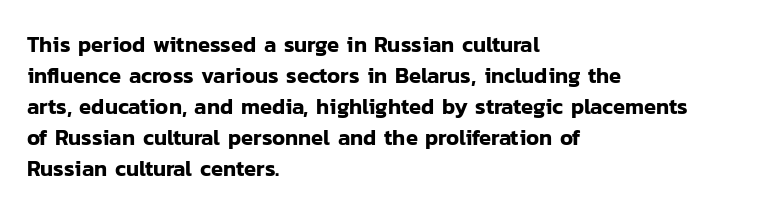
No italicization has been applied; the sample stays upright. The text block is weighted toward the left margin, trailing off unevenly rightward. Each row of text sits above clean, open space. Leading matches the norm, producing a regular column. Nobody touched the tracking dial on this one.
